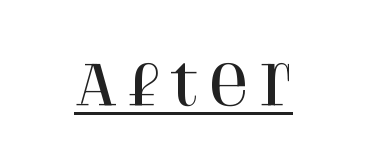
{"serif": "yes", "italic": "no", "width": "normal", "stroke_contrast": "high", "x_height": "large", "monospaced": "no", "underline": "yes", "glyph_px": 54}
